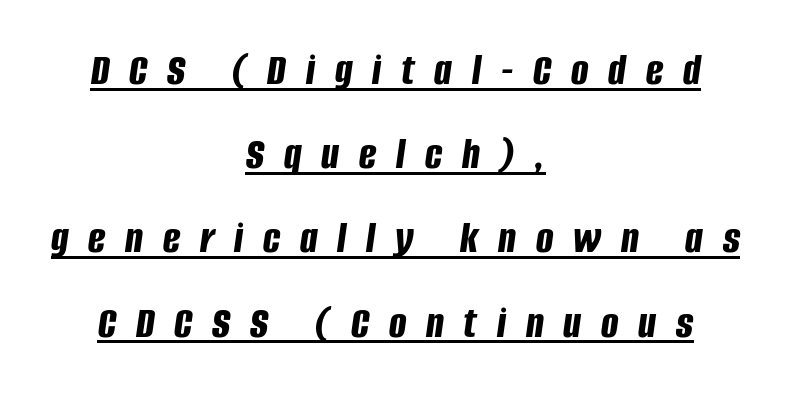
Students, note that the glyphs here are deliberately spaced far apart. The face used here is proportionally spaced, like ordinary book or web type. The sample's only ornament is a line tracing under the words. The rendering uses a bold face; every stroke is thick and dark.
